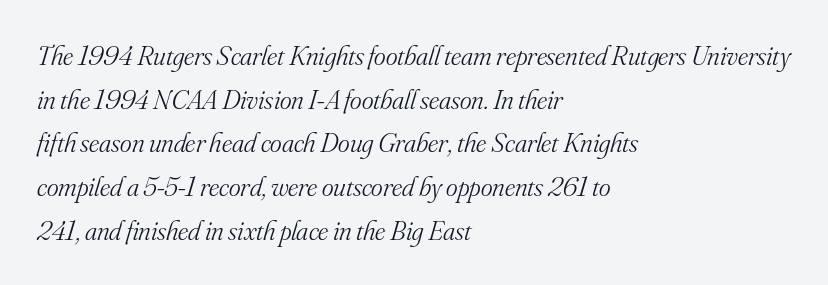
Glance below the letters and you will spot only blank space. Weight: in the light-to-regular range. Is the block centered? No — it sits flush against the left margin. The vertical gap from one line to the next is medium. The designer went with a serif here, giving each stem small feet. You can tell it's italic because the verticals aren't actually vertical.
